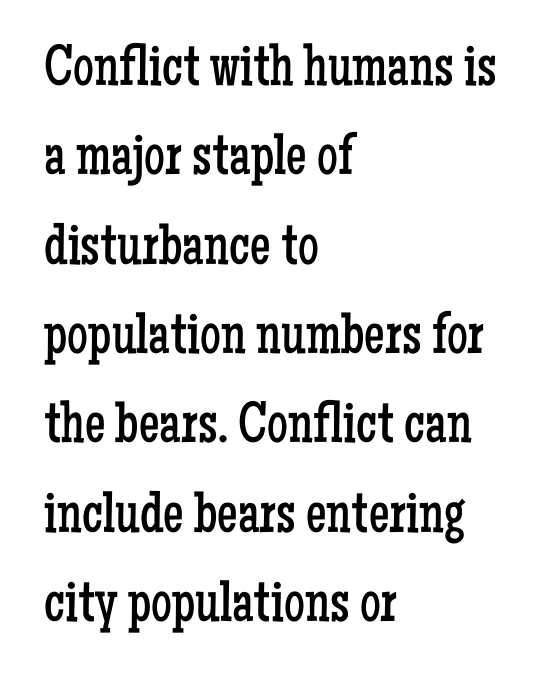
Q: Is the text bold? A: No.
Q: Is the text italic (slanted)? A: No, it is upright.
Q: Is the typeface a serif or a sans-serif typeface? A: Serif.
Q: Is the text underlined? A: No.
Q: How is the paragraph aligned? A: Left-aligned.
Q: Is the spacing between letters normal or unusually wide? A: Normal.
Q: Is the spacing between lines tight, normal or loose? A: Normal.
Q: Width (condensed, normal, or wide)? A: Condensed.
Q: Stroke contrast? A: Low.
Q: x-height? A: Medium.
Q: Monospaced? A: No.
